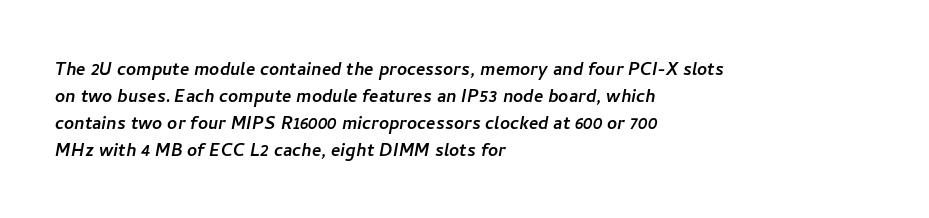
Underlining? Definitely not there. Does the copy run flush right? No — it runs flush left. Spacing between characters is what you'd get straight out of the box.
